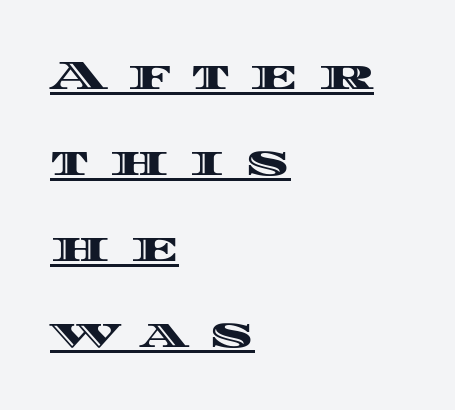
{"italic": "no", "width": "wide", "x_height": "large", "monospaced": "no", "underline": "yes", "align": "left", "line_spacing": "loose", "line_spacing_ratio": 2.1, "letter_spacing": "wide", "letter_spacing_em": 0.48, "glyph_px": 41}
